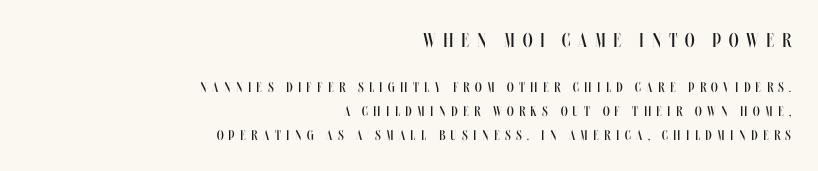
Q: Is the text bold? A: No.
Q: Is the text italic (slanted)? A: No, it is upright.
Q: Is the text underlined? A: No.
Q: How is the paragraph aligned? A: Right-aligned.
Q: Is the spacing between letters normal or unusually wide? A: Unusually wide.
Q: Which block of text is set in a larger size, the first (top) or the second (bottom)? A: The first (top) one.
